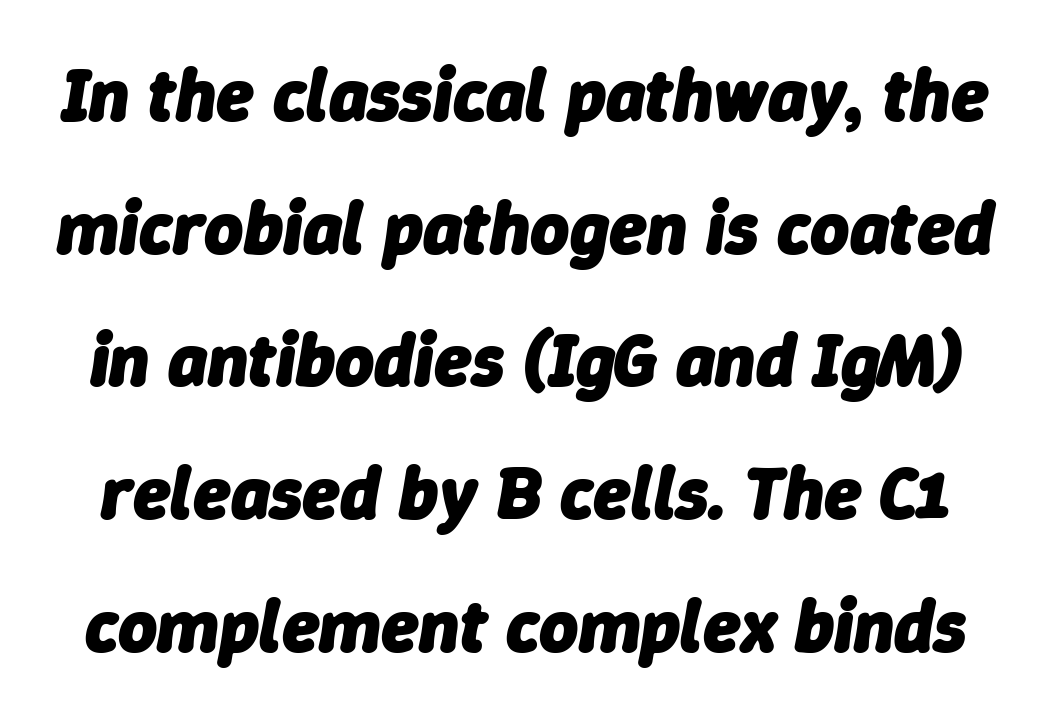
The image shows 75 px heavy type, italic (leaning right); set line spacing 1.77x, normal letter spacing, not underlined; low stroke contrast and a medium x-height.
